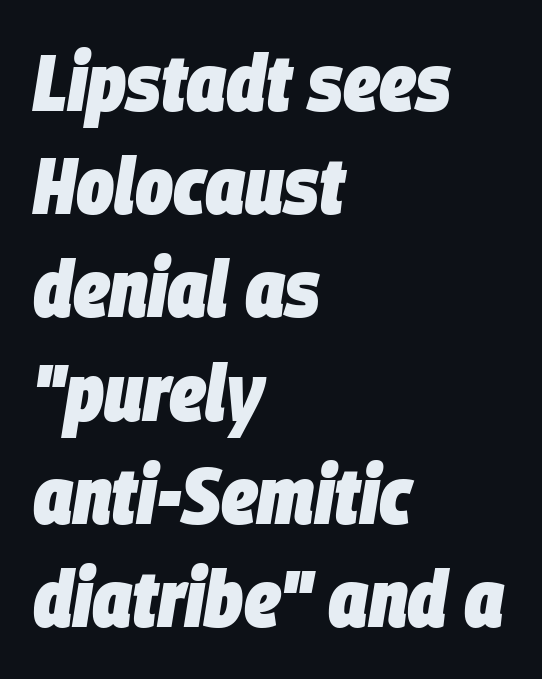
The image shows 80 px heavy, condensed type, italic (leaning right); set left-aligned, normal line spacing (1.29x), normal letter spacing, not underlined; low stroke contrast and a large x-height.
